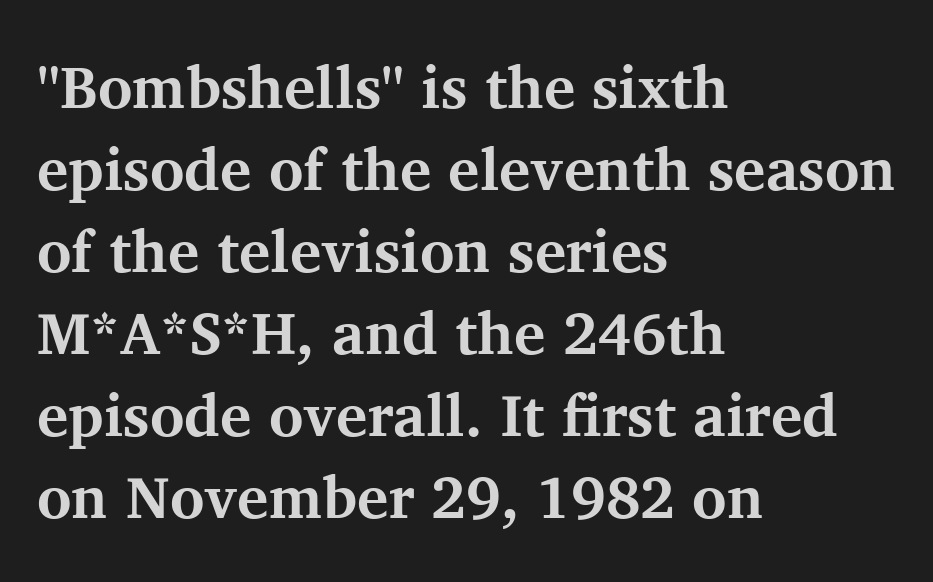
The image shows 59 px bold serif type, upright; set left-aligned, normal line spacing (1.39x), normal letter spacing, not underlined; medium stroke contrast and a medium x-height.
